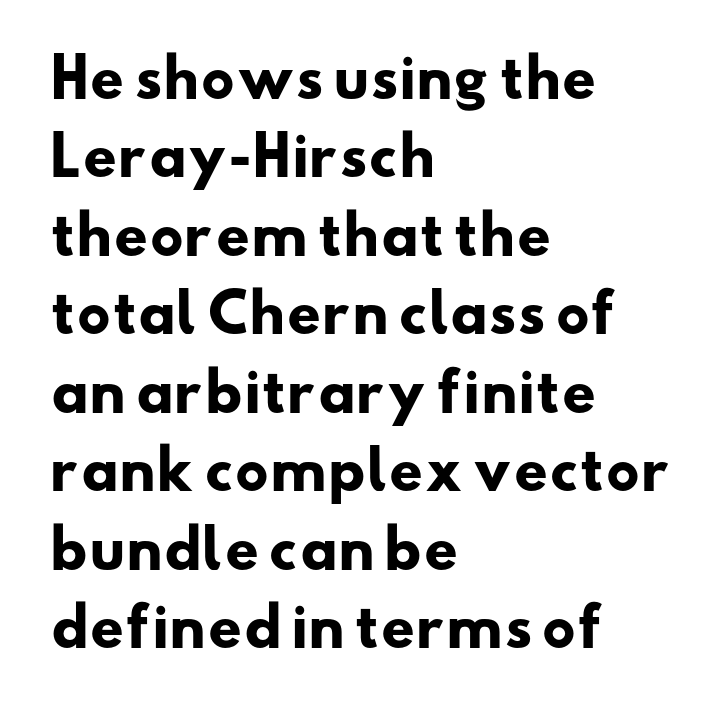
Q: Is the text bold? A: Yes.
Q: Is the typeface a serif or a sans-serif typeface? A: Sans-serif.
Q: Is the text underlined? A: No.
Q: How is the paragraph aligned? A: Left-aligned.
Q: Is the spacing between letters normal or unusually wide? A: Normal.
Q: Is the spacing between lines tight, normal or loose? A: Normal.
Q: Width (condensed, normal, or wide)? A: Wide.
Q: Stroke contrast? A: Low.
Q: x-height? A: Small.
Q: Monospaced? A: No.
